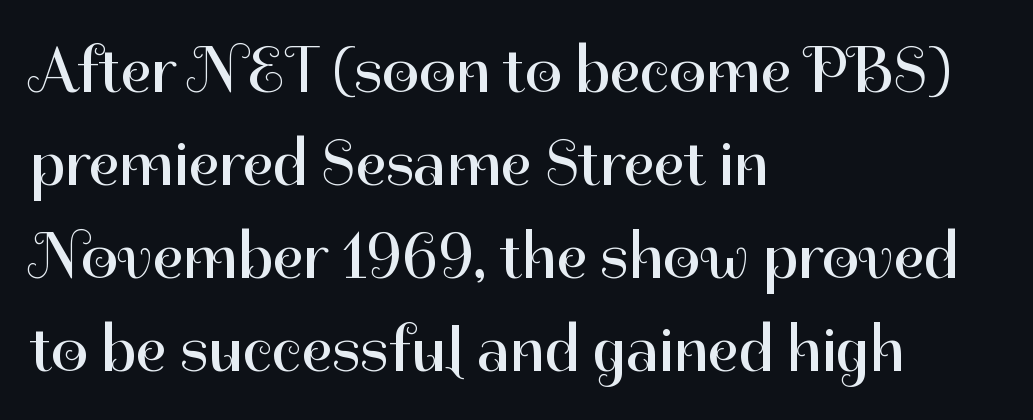
Q: Is the text bold? A: No.
Q: Is the text italic (slanted)? A: No, it is upright.
Q: Is the typeface a serif or a sans-serif typeface? A: Sans-serif.
Q: Is the text underlined? A: No.
Q: How is the paragraph aligned? A: Left-aligned.
Q: Is the spacing between letters normal or unusually wide? A: Normal.
Q: Is the spacing between lines tight, normal or loose? A: Normal.
Q: Width (condensed, normal, or wide)? A: Normal.
Q: Stroke contrast? A: High.
Q: x-height? A: Medium.
Q: Monospaced? A: No.
